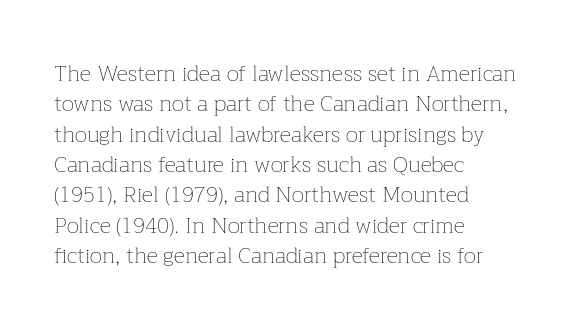
A quiet, ordinary-to-light weight characterises the typeface. The text block is weighted toward the left margin, trailing off unevenly rightward. This rendering leaves character spacing at its baseline value. Characters remain perfectly vertical along every line. The strip under each line holds only bare page.
